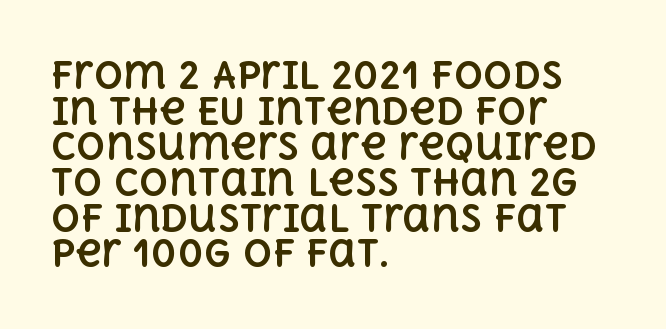
The image shows 36 px bold type, upright; set left-aligned, tight line spacing (0.99x), normal letter spacing, not underlined; a large x-height.
